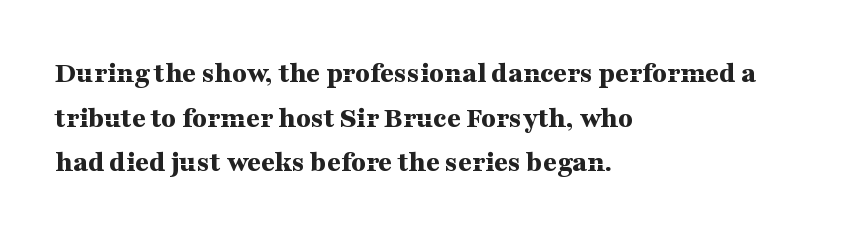
Q: Is the text bold? A: Yes.
Q: Is the text italic (slanted)? A: No, it is upright.
Q: Is the typeface a serif or a sans-serif typeface? A: Serif.
Q: Is the text underlined? A: No.
Q: How is the paragraph aligned? A: Left-aligned.
Q: Is the spacing between letters normal or unusually wide? A: Normal.
Q: Is the spacing between lines tight, normal or loose? A: Normal.
Q: Width (condensed, normal, or wide)? A: Wide.
Q: Stroke contrast? A: Medium.
Q: x-height? A: Medium.
Q: Monospaced? A: No.
